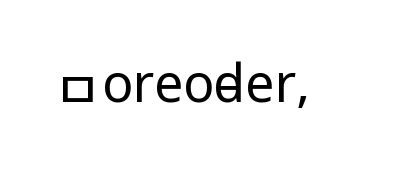
Character widths vary here, with narrow letters taking less room than wide ones. The characters display no serif detailing; their extremities are plain. Only glyphs here, with clear space below each row. The letterforms sit at book weight or below. This sample uses plain, unmodified letter spacing.
